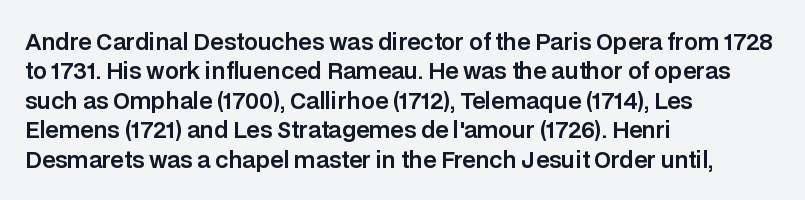
{"italic": "no", "underline": "no", "align": "left", "line_spacing": "normal", "line_spacing_ratio": 1.34, "letter_spacing": "normal", "letter_spacing_em": 0.0, "glyph_px": 22}
